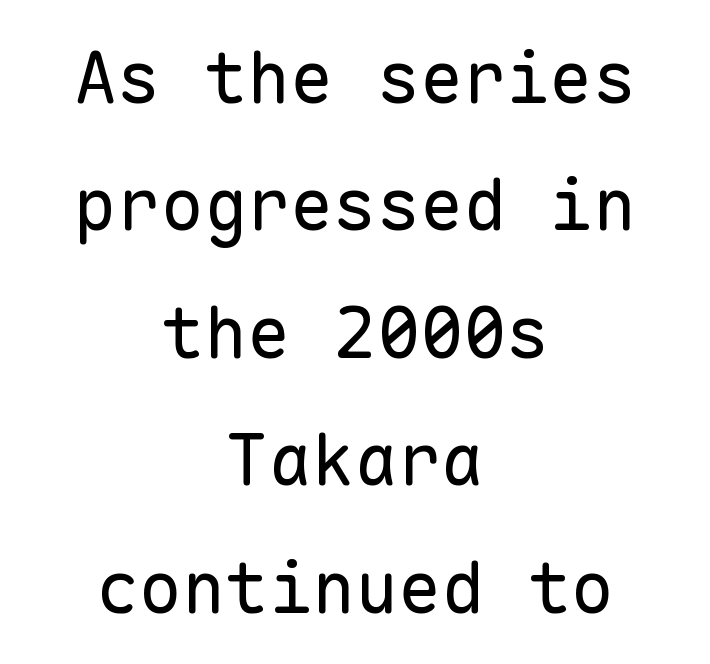
The image shows 72 px regular-weight sans-serif type, upright, monospaced; set centered, line spacing 1.77x, normal letter spacing, not underlined; low stroke contrast and a medium x-height.
